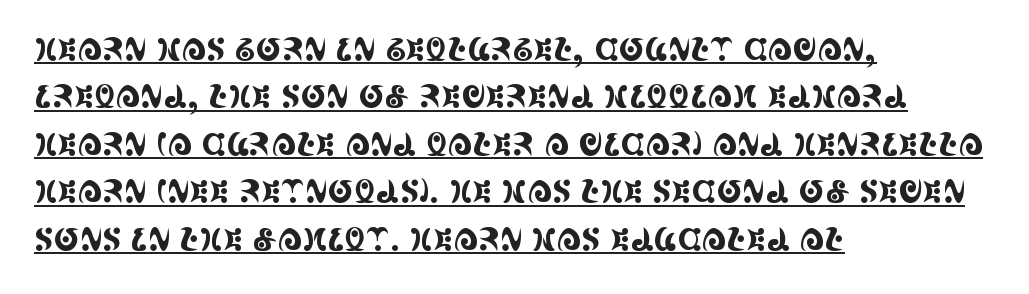
The image shows 31 px condensed serif type, upright; set left-aligned, normal line spacing (1.53x), normal letter spacing, underlined; a large x-height.
